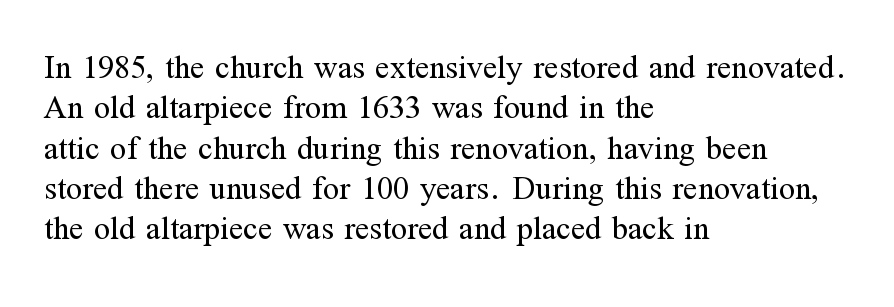
Q: Is the text bold? A: No.
Q: Is the text italic (slanted)? A: No, it is upright.
Q: Is the typeface a serif or a sans-serif typeface? A: Serif.
Q: Is the text underlined? A: No.
Q: How is the paragraph aligned? A: Left-aligned.
Q: Is the spacing between letters normal or unusually wide? A: Normal.
Q: Width (condensed, normal, or wide)? A: Normal.
Q: Stroke contrast? A: Medium.
Q: x-height? A: Medium.
Q: Monospaced? A: No.
